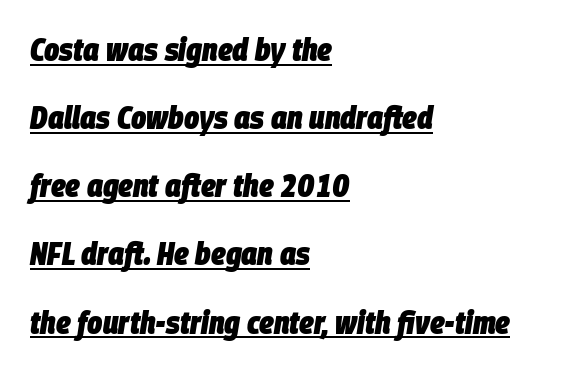
Spacing between characters is what you'd get straight out of the box. A rule runs beneath these lines of type. Slant detected: the letters are inclined. The sample has been set heavy, in full bold.
